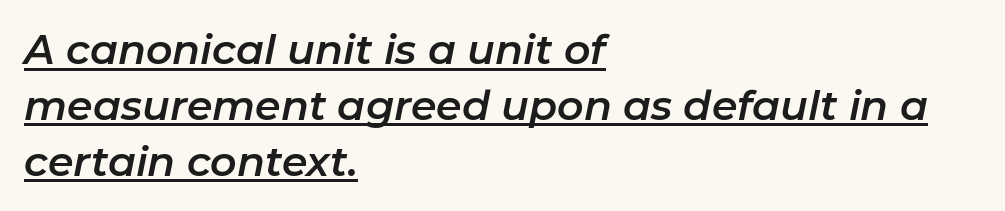
{"italic": "yes", "lean": "right", "slant_degrees": 11, "width": "normal", "stroke_contrast": "low", "x_height": "medium", "monospaced": "no", "underline": "yes", "align": "left", "line_spacing": "normal", "line_spacing_ratio": 1.36, "letter_spacing": "normal", "letter_spacing_em": 0.0, "glyph_px": 41}
